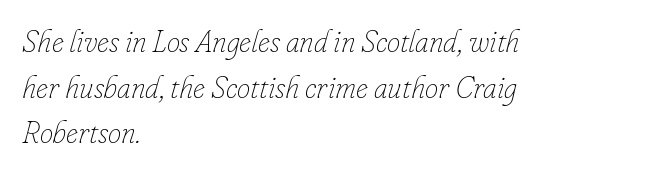
The image shows 30 px thin type, italic (leaning right); set left-aligned, normal line spacing (1.52x), normal letter spacing, not underlined; low stroke contrast and a small x-height.
